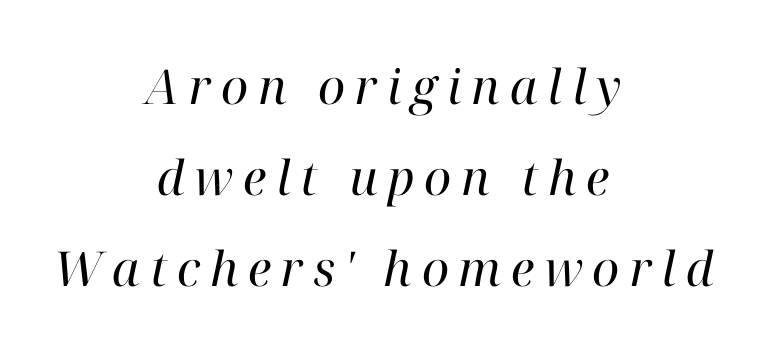
This block would shrink considerably if given ordinary leading; it's expanded now. Stroke mass is kept to a normal reading level or below. Is the letter spacing exaggerated? Yes — the characters are pushed far apart. The baseline area is clear. The paragraph has two soft edges and a firm central axis. The text was rendered using a seriffed face with decorative stroke endings.
